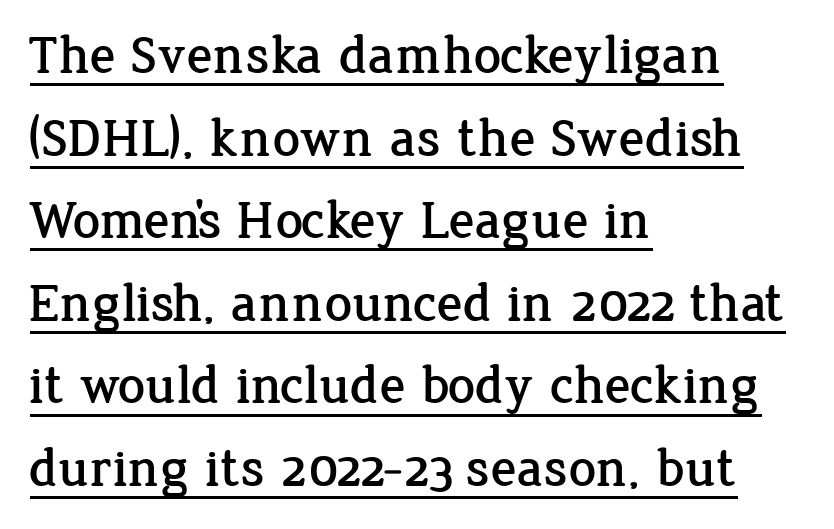
Q: Is the text italic (slanted)? A: No, it is upright.
Q: Is the typeface a serif or a sans-serif typeface? A: Serif.
Q: Is the text underlined? A: Yes.
Q: How is the paragraph aligned? A: Left-aligned.
Q: Is the spacing between letters normal or unusually wide? A: Normal.
Q: Is the spacing between lines tight, normal or loose? A: Normal.
Q: Width (condensed, normal, or wide)? A: Normal.
Q: Stroke contrast? A: Low.
Q: x-height? A: Medium.
Q: Monospaced? A: No.
